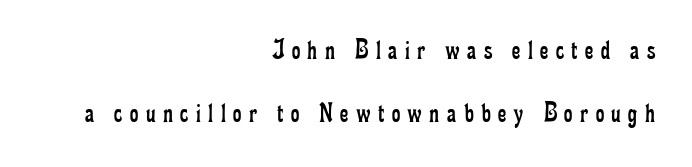
Q: Is the text bold? A: No.
Q: Is the text italic (slanted)? A: No, it is upright.
Q: Is the typeface a serif or a sans-serif typeface? A: Serif.
Q: Is the text underlined? A: No.
Q: How is the paragraph aligned? A: Right-aligned.
Q: Is the spacing between letters normal or unusually wide? A: Unusually wide.
Q: Is the spacing between lines tight, normal or loose? A: Loose.
Q: Width (condensed, normal, or wide)? A: Condensed.
Q: Stroke contrast? A: Low.
Q: x-height? A: Small.
Q: Monospaced? A: No.
